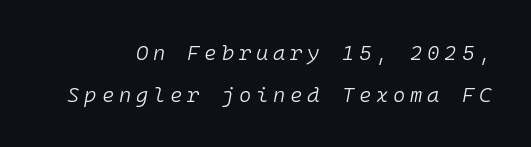
Q: Is the text bold? A: No.
Q: Is the text italic (slanted)? A: Yes, it leans right by about 10 degrees.
Q: Is the text underlined? A: No.
Q: Is the spacing between letters normal or unusually wide? A: Unusually wide.
Q: Is the spacing between lines tight, normal or loose? A: Loose.
